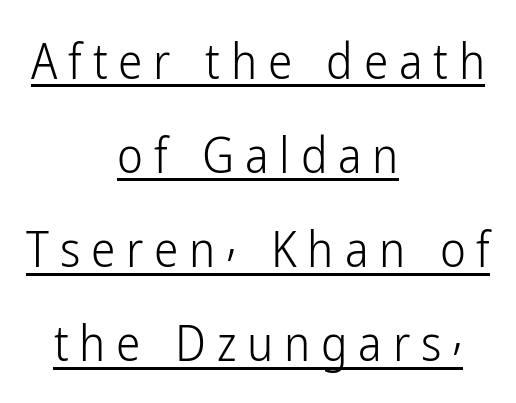
{"serif": "no", "italic": "no", "bold": "no", "weight": "light", "width": "condensed", "stroke_contrast": "low", "x_height": "medium", "monospaced": "no", "underline": "yes", "align": "center", "line_spacing": "loose", "line_spacing_ratio": 1.92, "letter_spacing": "wide", "letter_spacing_em": 0.22, "glyph_px": 49}
